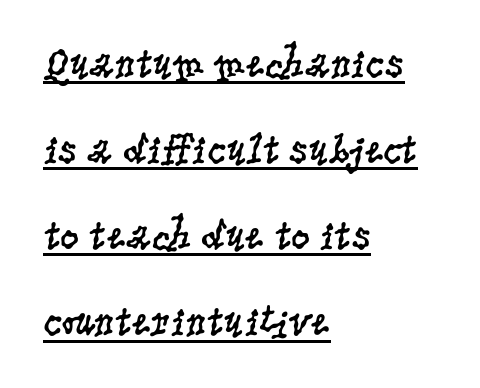
The image shows 42 px regular-weight, condensed serif type; set left-aligned, loose line spacing (2.05x), normal letter spacing, underlined; low stroke contrast and a large x-height.
